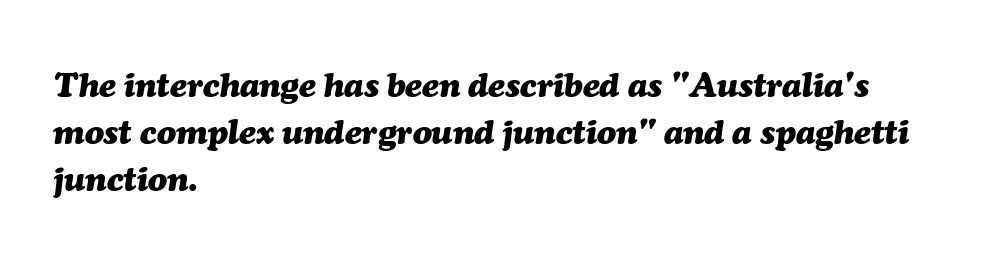
Alignment: flush left. Nobody touched the tracking dial on this one. The baseline area is clear. When letters slant like this, we call the style italic. Regular leading.
